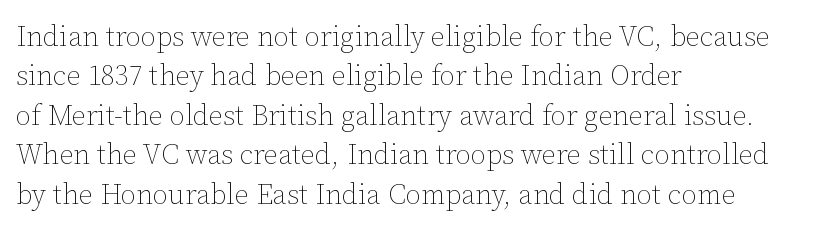
Q: Is the text bold? A: No.
Q: Is the text italic (slanted)? A: No, it is upright.
Q: Is the text underlined? A: No.
Q: How is the paragraph aligned? A: Left-aligned.
Q: Is the spacing between letters normal or unusually wide? A: Normal.
Q: Is the spacing between lines tight, normal or loose? A: Normal.
Q: Width (condensed, normal, or wide)? A: Normal.
Q: Stroke contrast? A: Low.
Q: x-height? A: Medium.
Q: Monospaced? A: No.
